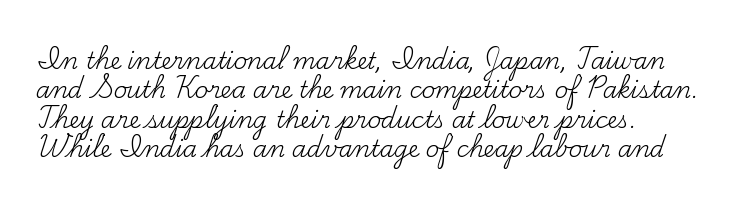
The image shows 23 px text type; set left-aligned, normal line spacing (1.28x), normal letter spacing, not underlined.
